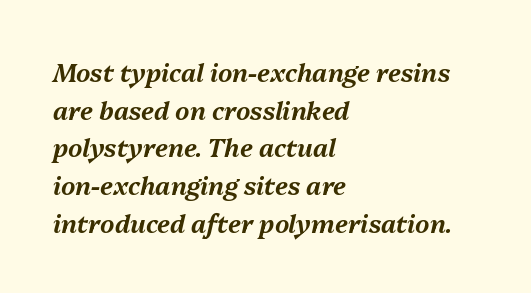
{"italic": "yes", "lean": "right", "slant_degrees": 13, "underline": "no", "align": "left", "line_spacing": "normal", "line_spacing_ratio": 1.51, "letter_spacing": "normal", "letter_spacing_em": 0.0, "glyph_px": 25}
